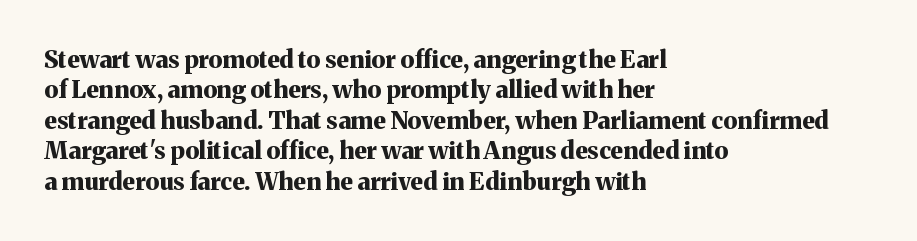
{"italic": "no", "bold": "yes", "underline": "no", "align": "left", "line_spacing": "normal", "line_spacing_ratio": 1.27, "letter_spacing": "normal", "letter_spacing_em": 0.0, "glyph_px": 24}
